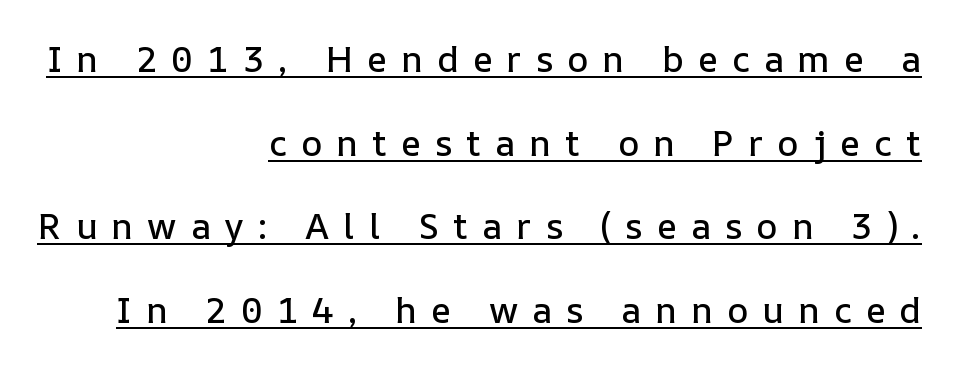
{"italic": "no", "width": "normal", "stroke_contrast": "low", "x_height": "medium", "monospaced": "no", "underline": "yes", "align": "right", "line_spacing": "loose", "line_spacing_ratio": 2.32, "letter_spacing": "wide", "letter_spacing_em": 0.39, "glyph_px": 36}
